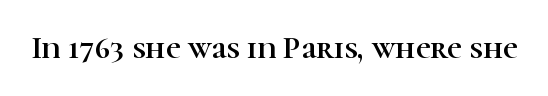
The image shows 32 px serif type, upright; set normal letter spacing, not underlined; high stroke contrast and a medium x-height.
